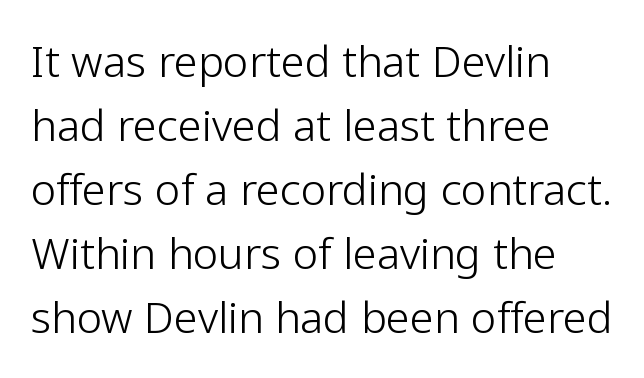
Q: Is the text bold? A: No.
Q: Is the text italic (slanted)? A: No, it is upright.
Q: Is the typeface a serif or a sans-serif typeface? A: Sans-serif.
Q: Is the text underlined? A: No.
Q: How is the paragraph aligned? A: Left-aligned.
Q: Is the spacing between letters normal or unusually wide? A: Normal.
Q: Is the spacing between lines tight, normal or loose? A: Normal.
Q: Width (condensed, normal, or wide)? A: Normal.
Q: Stroke contrast? A: Low.
Q: x-height? A: Medium.
Q: Monospaced? A: No.
